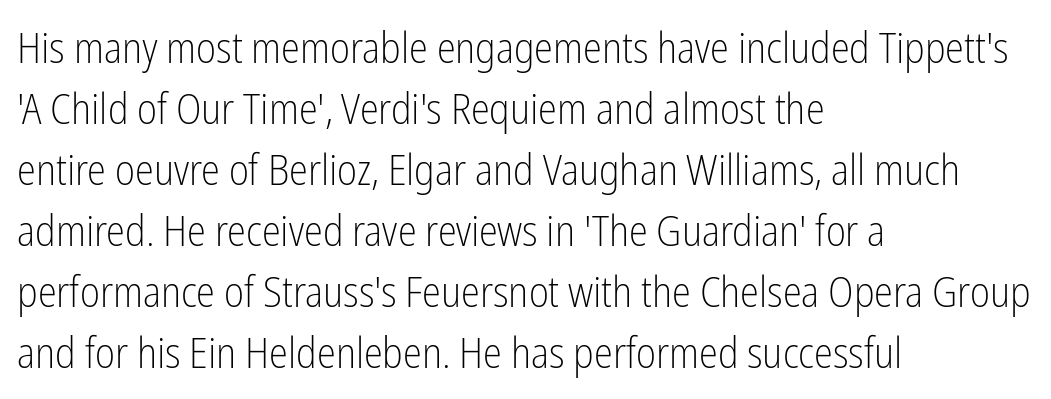
Do the letters lean? They stand straight. Notice how the passage keeps a crisp vertical edge on the left only. There is no visible air inserted between adjacent glyphs. Caption: face not bold, strokes unweighted. Proportional: the letters do not fall into vertical columns.
